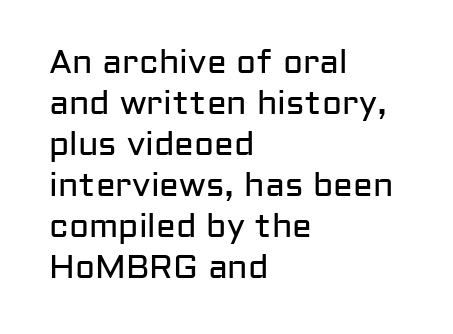
The image shows 33 px regular-weight sans-serif type, upright; set left-aligned, line spacing 1.24x, normal letter spacing, not underlined; low stroke contrast and a medium x-height.
